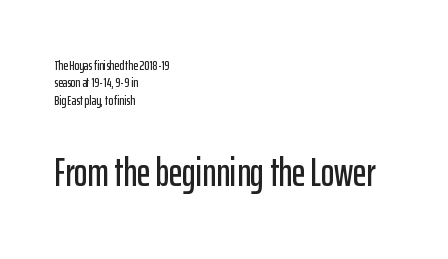
The image shows 41 px condensed sans-serif type, upright; set left-aligned, normal line spacing (1.25x), normal letter spacing, not underlined; the second (bottom) block is 2.93x larger; low stroke contrast and a medium x-height.
